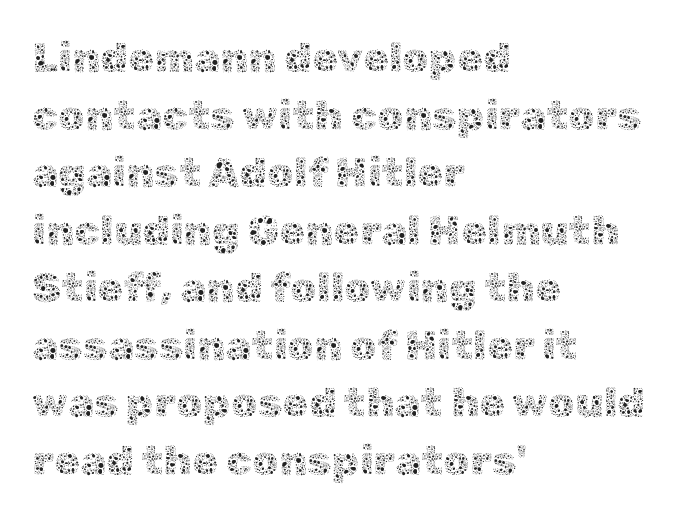
The rendering uses natural spacing where letterforms have individual widths. Compared with a centered layout, this one pins lines to the left instead. In terms of letterspacing, this is plain default setting. Honestly, there is no underline to notice here at all. Compared with a typical body face, this is equally light or lighter still.
